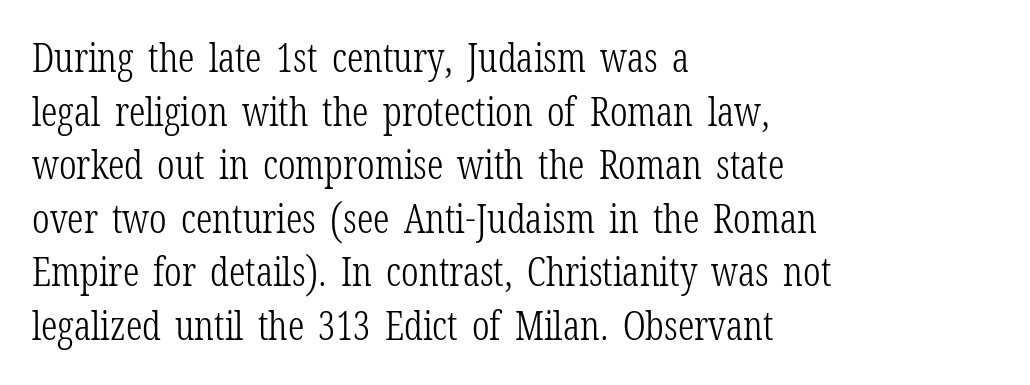
The image shows 40 px light, condensed serif type, upright; set left-aligned, normal line spacing (1.34x), normal letter spacing, not underlined; low stroke contrast and a medium x-height.
